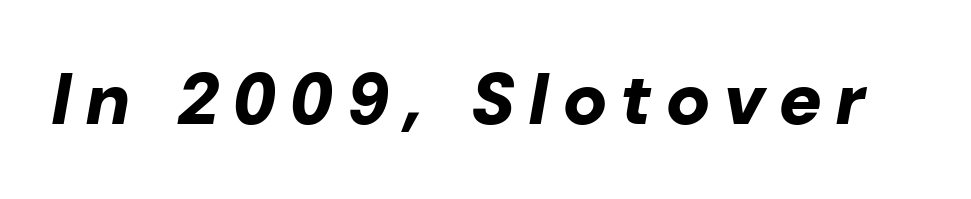
{"italic": "yes", "lean": "right", "slant_degrees": 10, "bold": "yes", "weight": "bold", "width": "normal", "stroke_contrast": "low", "x_height": "medium", "monospaced": "no", "underline": "no", "letter_spacing": "wide", "letter_spacing_em": 0.23, "glyph_px": 72}
